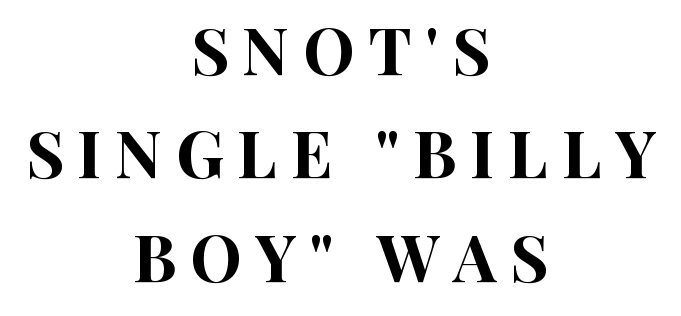
Q: Is the text italic (slanted)? A: No, it is upright.
Q: Is the typeface a serif or a sans-serif typeface? A: Sans-serif.
Q: Is the text underlined? A: No.
Q: How is the paragraph aligned? A: Centered.
Q: Is the spacing between letters normal or unusually wide? A: Unusually wide.
Q: Is the spacing between lines tight, normal or loose? A: Normal.
Q: Width (condensed, normal, or wide)? A: Condensed.
Q: Stroke contrast? A: High.
Q: x-height? A: Large.
Q: Monospaced? A: No.
